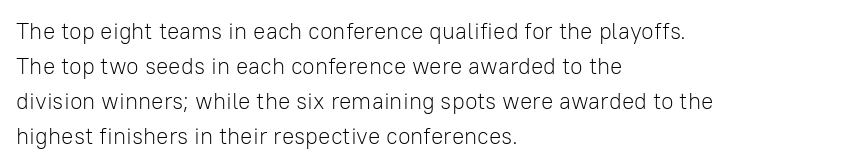
Q: Is the text bold? A: No.
Q: Is the text italic (slanted)? A: No, it is upright.
Q: Is the text underlined? A: No.
Q: How is the paragraph aligned? A: Left-aligned.
Q: Is the spacing between letters normal or unusually wide? A: Normal.
Q: Is the spacing between lines tight, normal or loose? A: Normal.
